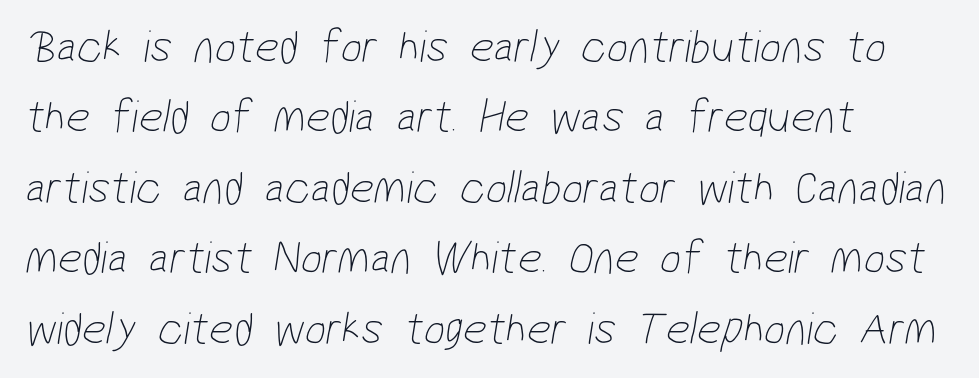
{"serif": "no", "bold": "no", "weight": "thin", "width": "condensed", "stroke_contrast": "low", "x_height": "medium", "monospaced": "no", "underline": "no", "align": "left", "line_spacing": "normal", "line_spacing_ratio": 1.5, "letter_spacing": "normal", "letter_spacing_em": 0.0, "glyph_px": 47}
